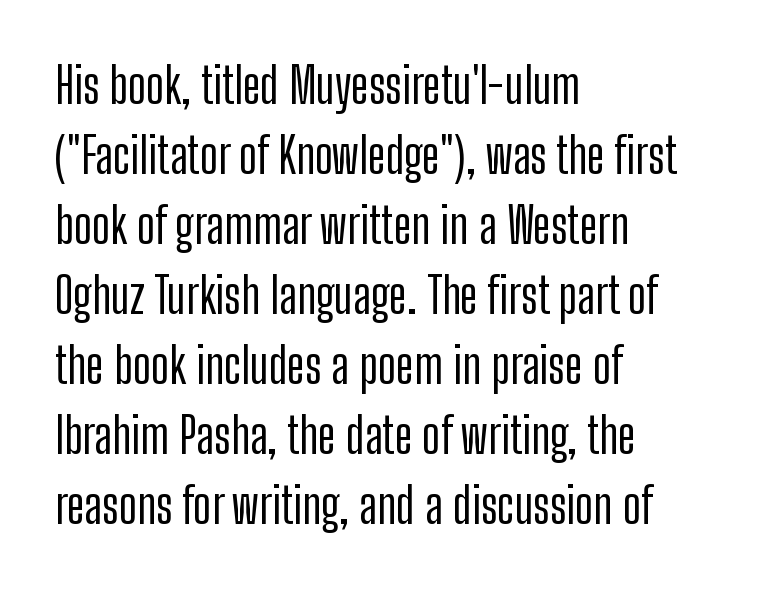
Do the characters align in a grid? No, the font is proportional. Tall strokes in this sample are plumb rather than angled. Stroke terminals: plain, sans-serif. Glance below the letters and you will spot only blank space.
